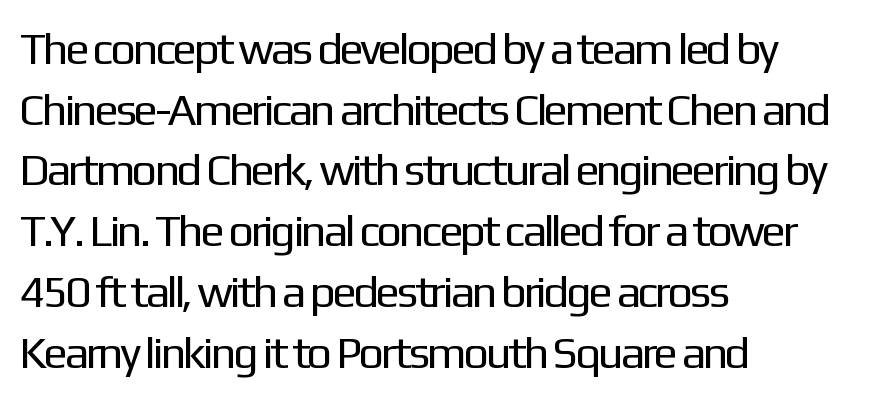
{"serif": "no", "italic": "no", "bold": "no", "weight": "regular", "width": "normal", "stroke_contrast": "low", "x_height": "medium", "monospaced": "no", "underline": "no", "align": "left", "line_spacing": "normal", "line_spacing_ratio": 1.35, "letter_spacing": "normal", "letter_spacing_em": 0.0, "glyph_px": 45}
